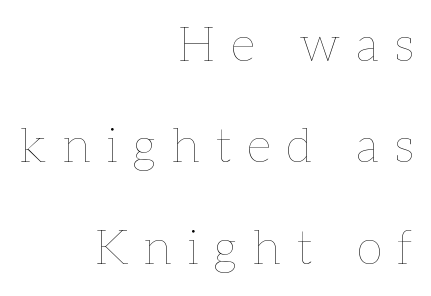
{"italic": "no", "bold": "no", "weight": "thin", "width": "normal", "stroke_contrast": "low", "x_height": "medium", "monospaced": "no", "underline": "no", "align": "right", "line_spacing": "loose", "line_spacing_ratio": 2.11, "letter_spacing": "wide", "letter_spacing_em": 0.33, "glyph_px": 48}
